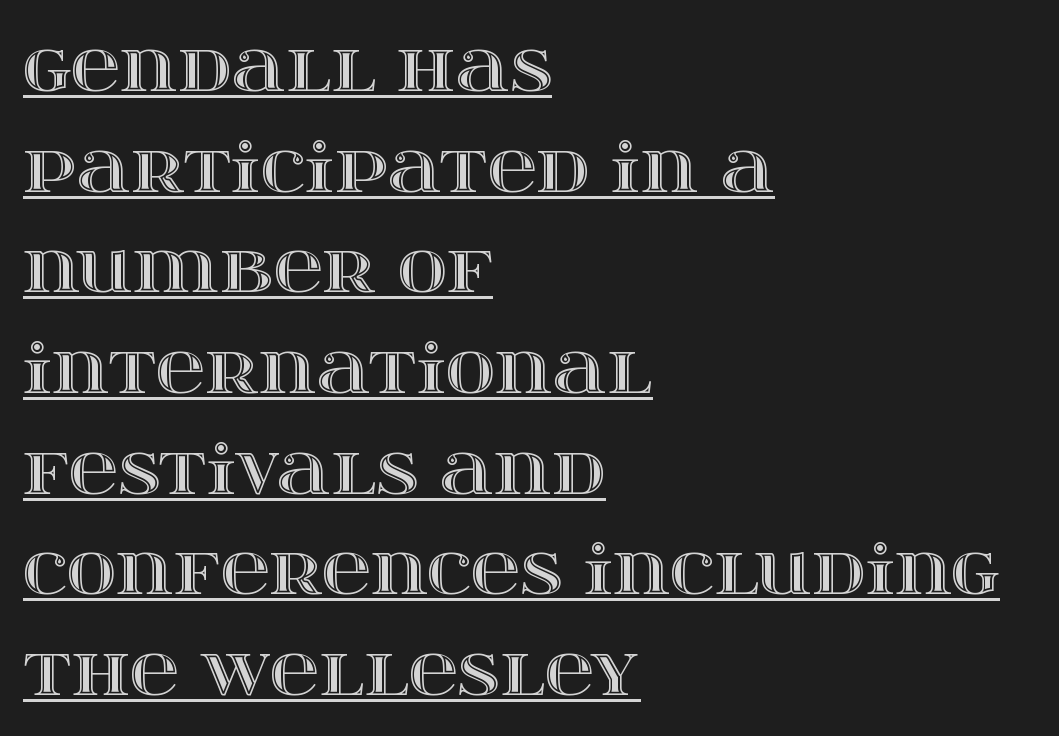
{"italic": "no", "width": "wide", "x_height": "large", "monospaced": "no", "underline": "yes", "align": "left", "line_spacing": "normal", "line_spacing_ratio": 1.48, "letter_spacing": "normal", "letter_spacing_em": 0.0, "glyph_px": 68}
